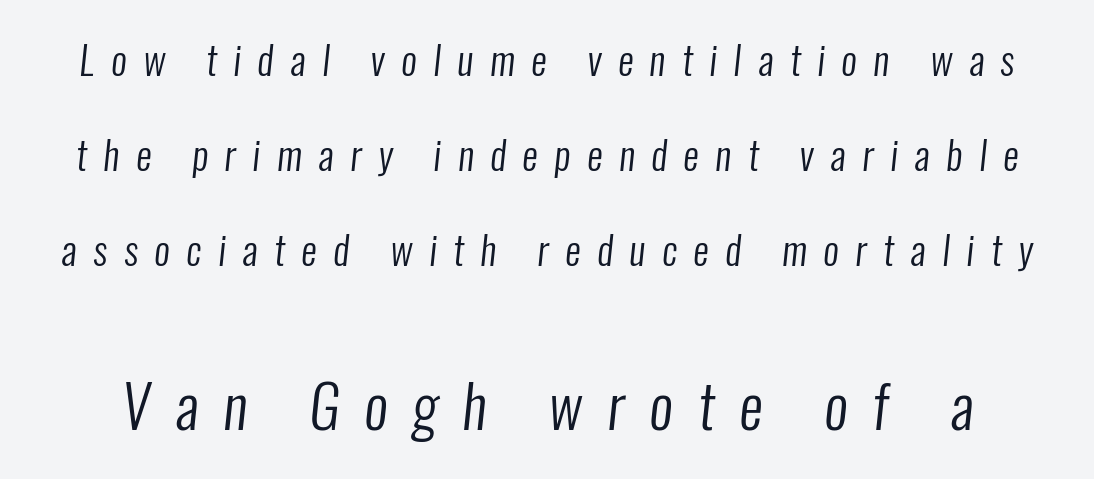
The image shows 59 px regular-weight, condensed sans-serif type; set loose line spacing (2.43x), unusually wide letter spacing (+0.42 em), not underlined; the second (bottom) block is 1.51x larger; low stroke contrast and a medium x-height.
